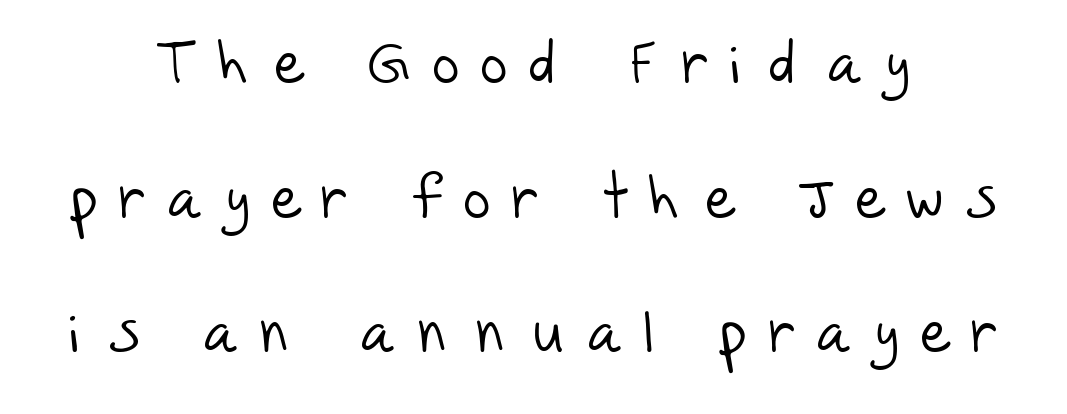
Glyph-to-glyph distance is far greater than everyday printed text. Stem width sits at or under what a default text font uses. Vertically, the passage feels expansive, rows floating well apart. A typesetter would call this proportional, since set widths differ per character. Has an underline been added? It has not. Typographically, this falls in the sans-serif category.
